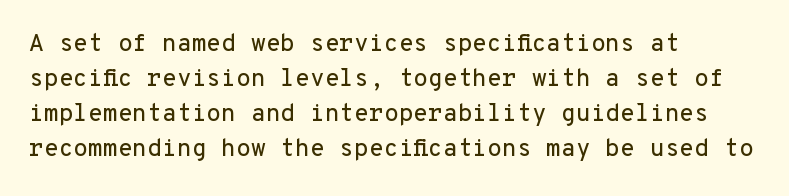
The image shows 24 px text type, upright; set left-aligned, normal line spacing (1.46x), normal letter spacing, not underlined.
